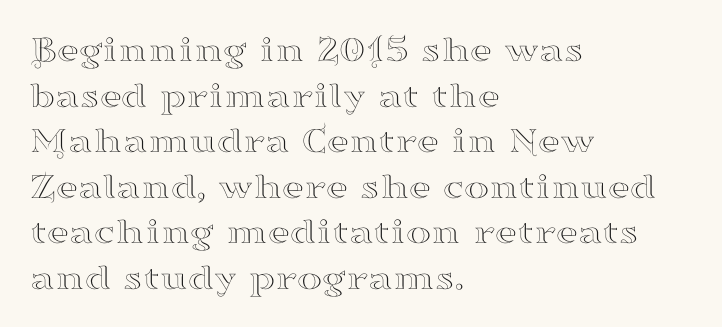
The passage shown has conventional tracking throughout. The letters stand upright; this is a roman face. The glyphs are unaccompanied by any horizontal stroke below them. Notice how the passage keeps a crisp vertical edge on the left only.
